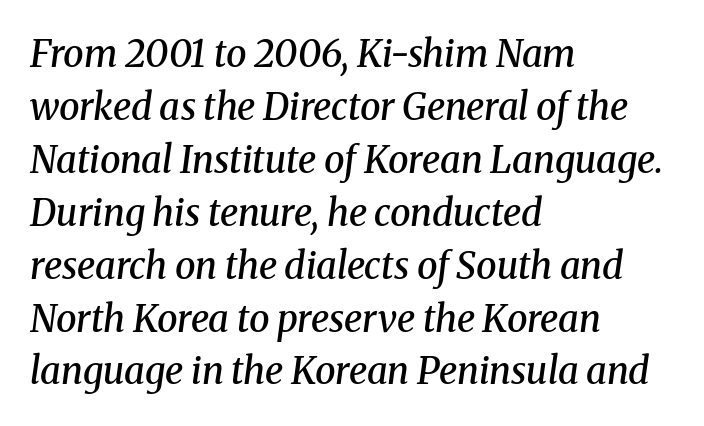
One glance says typical: line gaps are just what's usual. The gaps between neighbouring characters are ordinary and unremarkable. The compositor pushed each line to the left boundary. A typesetter would label this face a serif.
